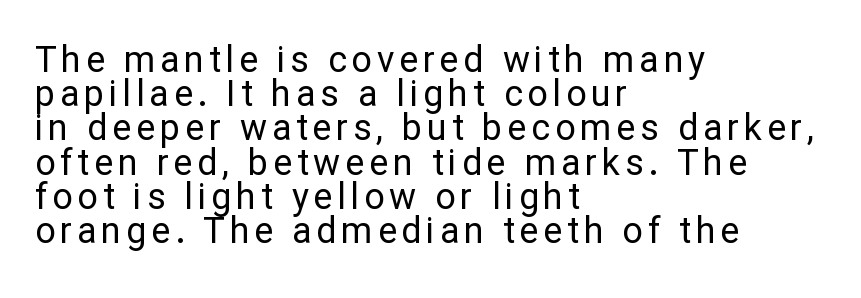
{"serif": "no", "italic": "no", "bold": "no", "weight": "regular", "width": "normal", "stroke_contrast": "low", "x_height": "medium", "monospaced": "no", "underline": "no", "align": "left", "line_spacing": "tight", "line_spacing_ratio": 0.95, "glyph_px": 36}
